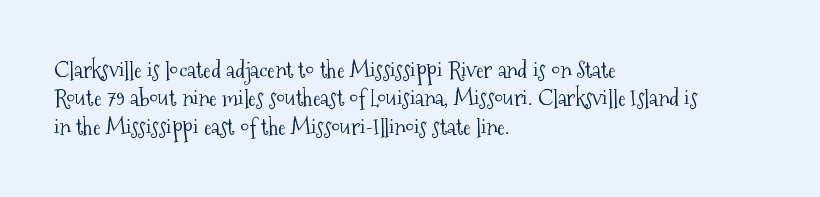
The image shows 23 px text type, upright; set left-aligned, line spacing 1.23x, normal letter spacing, not underlined.
